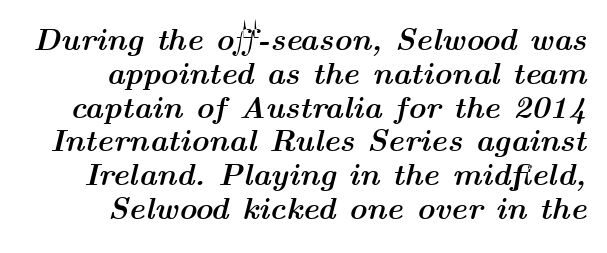
{"italic": "yes", "lean": "right", "slant_degrees": 14, "bold": "yes", "weight": "semibold", "width": "wide", "stroke_contrast": "medium", "x_height": "medium", "monospaced": "no", "underline": "no", "line_spacing": "tight", "line_spacing_ratio": 1.09, "letter_spacing": "normal", "letter_spacing_em": 0.0, "glyph_px": 31}
